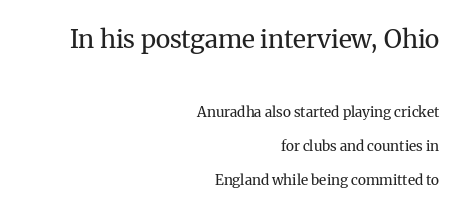
Q: Is the text bold? A: No.
Q: Is the text italic (slanted)? A: No, it is upright.
Q: Is the text underlined? A: No.
Q: How is the paragraph aligned? A: Right-aligned.
Q: Is the spacing between letters normal or unusually wide? A: Normal.
Q: Is the spacing between lines tight, normal or loose? A: Loose.
Q: Which block of text is set in a larger size, the first (top) or the second (bottom)? A: The first (top) one.
